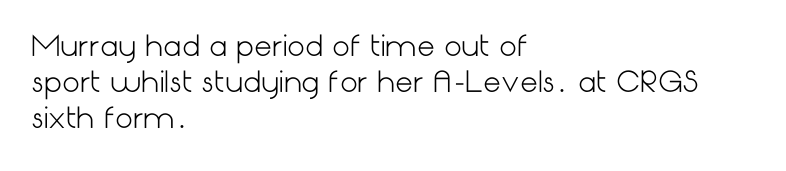
Q: Is the text bold? A: No.
Q: Is the text italic (slanted)? A: No, it is upright.
Q: Is the typeface a serif or a sans-serif typeface? A: Sans-serif.
Q: Is the text underlined? A: No.
Q: How is the paragraph aligned? A: Left-aligned.
Q: Is the spacing between letters normal or unusually wide? A: Normal.
Q: Is the spacing between lines tight, normal or loose? A: Normal.
Q: Width (condensed, normal, or wide)? A: Normal.
Q: Stroke contrast? A: Low.
Q: x-height? A: Medium.
